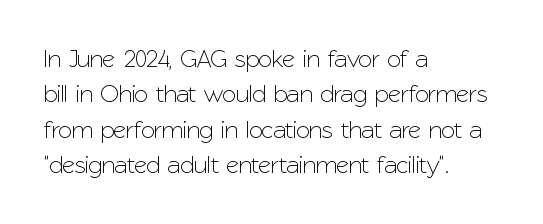
The line texture is even and compact thanks to regular tracking. Glance below the letters and you will spot only blank space. It's the straight-up-and-down kind of type. Each line starts at the same left margin while the right side varies. Reading down the column, the eye jumps a familiar distance to each next line.
